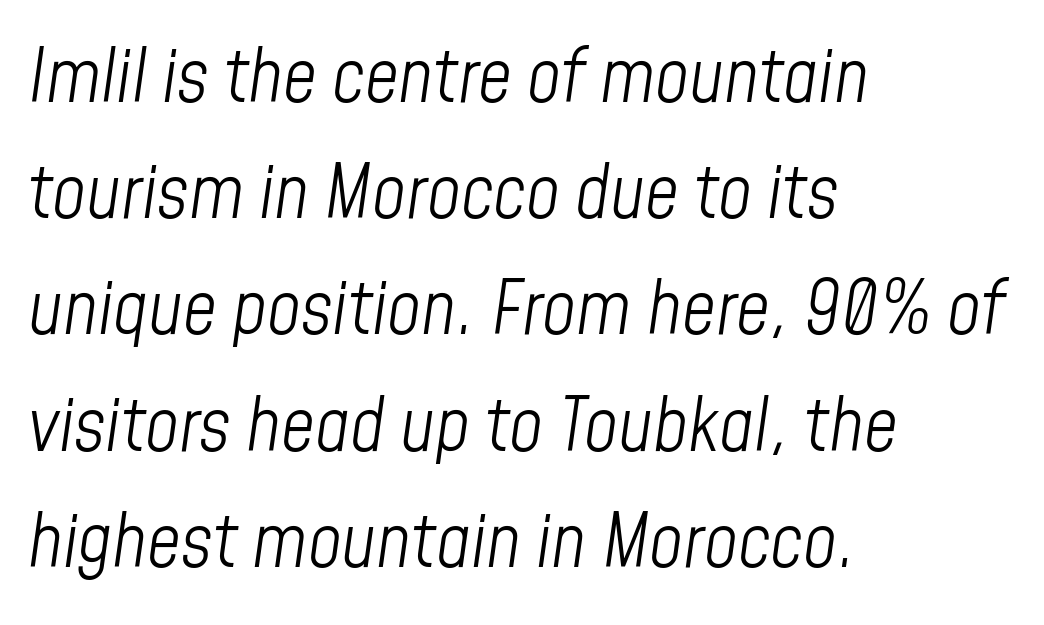
The image shows 74 px light, condensed type, italic (leaning right); set left-aligned, normal line spacing (1.57x), normal letter spacing, not underlined; low stroke contrast and a medium x-height.
